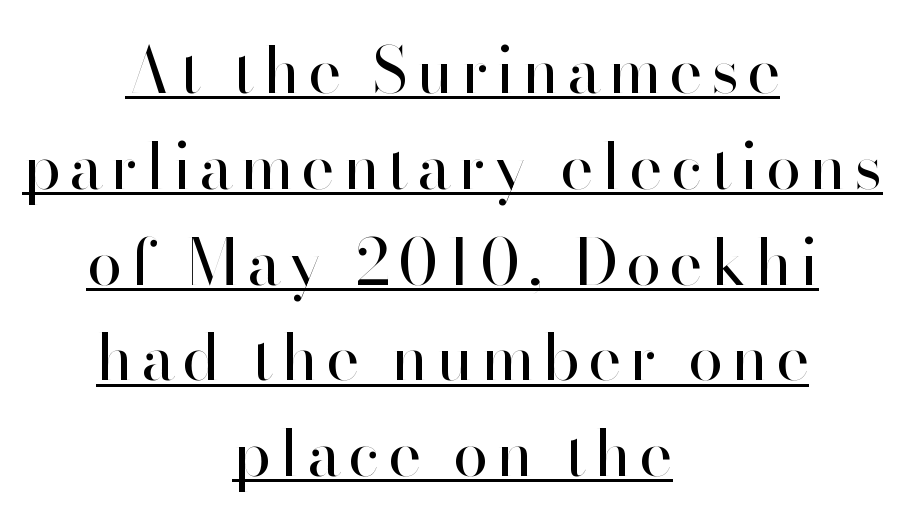
The image shows 63 px regular-weight sans-serif type, upright; set centered, normal line spacing (1.52x), underlined; high stroke contrast and a small x-height.
